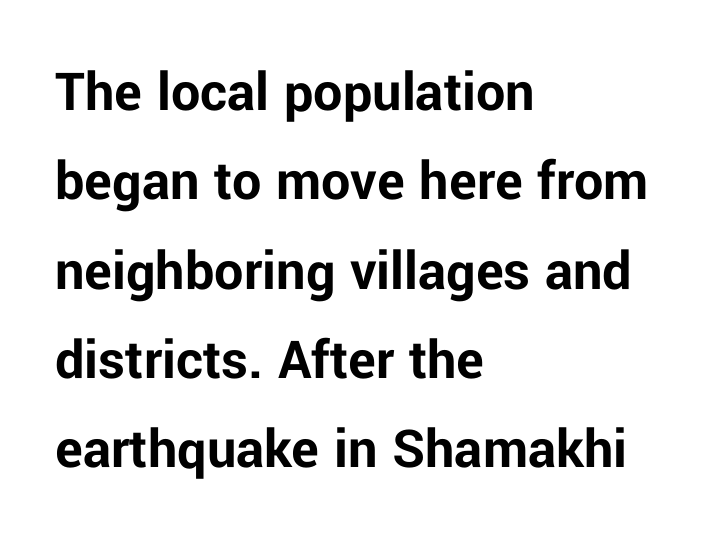
Q: Is the text bold? A: Yes.
Q: Is the text italic (slanted)? A: No, it is upright.
Q: Is the typeface a serif or a sans-serif typeface? A: Sans-serif.
Q: Is the text underlined? A: No.
Q: How is the paragraph aligned? A: Left-aligned.
Q: Is the spacing between letters normal or unusually wide? A: Normal.
Q: Is the spacing between lines tight, normal or loose? A: Normal.
Q: Width (condensed, normal, or wide)? A: Normal.
Q: Stroke contrast? A: Low.
Q: x-height? A: Medium.
Q: Monospaced? A: No.
